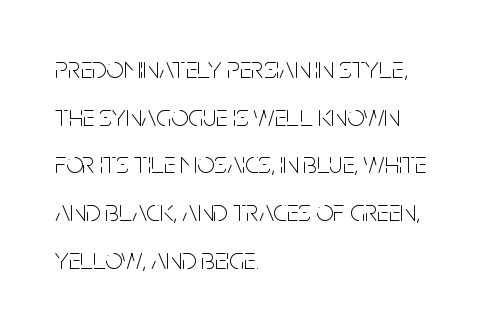
The gap between lines stays unmarked. Ascenders rise straight up at ninety degrees. Does the leading feel generous? No, just average. This sample has the flowing, uneven cadence of proportional lettering.
